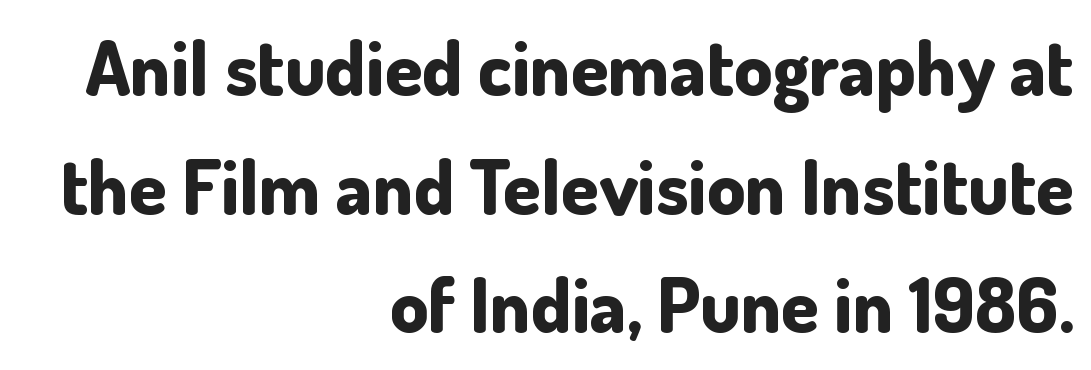
Note the varied advance widths — an 'i' is clearly narrower than an 'm'. Lines of text with bare space underneath. Is the type bold? Yes — the strokes are clearly thick and heavy. Quick note: not italic, upright.
